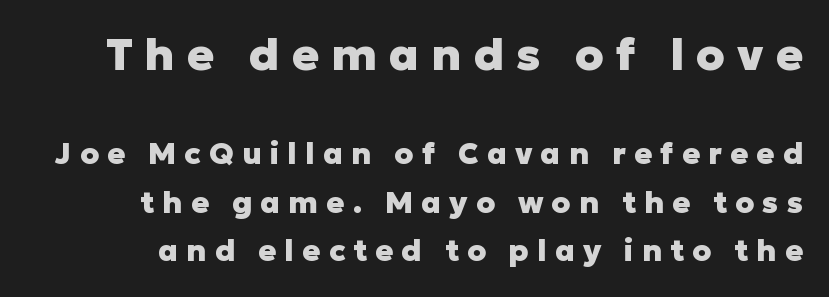
The image shows 45 px heavy sans-serif type, upright; set normal line spacing (1.61x), unusually wide letter spacing (+0.27 em), not underlined; the first (top) block is 1.5x larger; low stroke contrast and a medium x-height.
